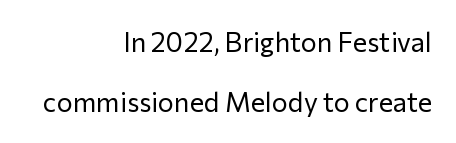
{"italic": "no", "bold": "no", "underline": "no", "align": "right", "line_spacing": "loose", "line_spacing_ratio": 2.24, "letter_spacing": "normal", "letter_spacing_em": 0.0, "glyph_px": 27}
